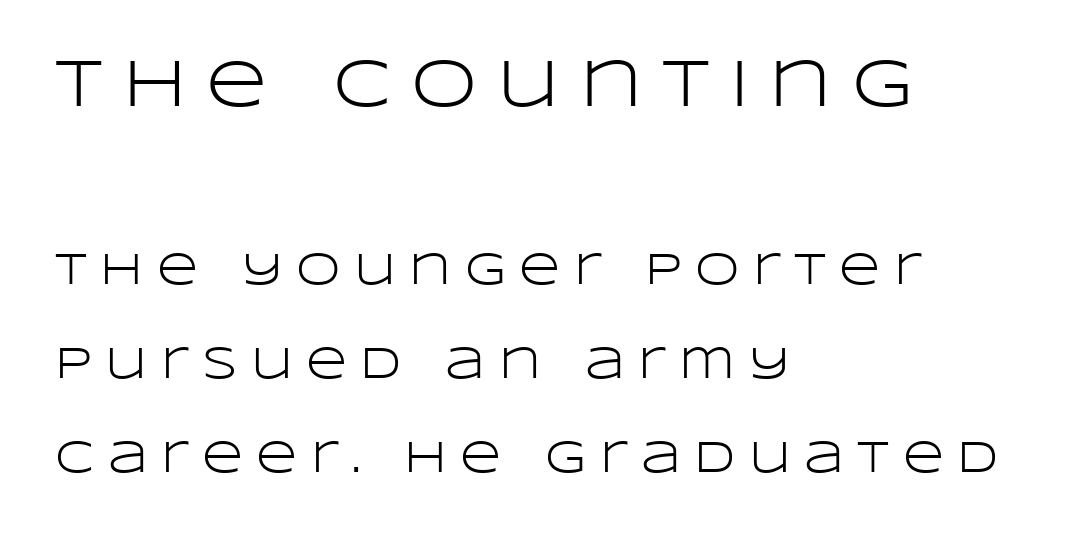
Q: Is the text bold? A: No.
Q: Is the text italic (slanted)? A: No, it is upright.
Q: Is the typeface a serif or a sans-serif typeface? A: Sans-serif.
Q: Is the text underlined? A: No.
Q: How is the paragraph aligned? A: Left-aligned.
Q: Is the spacing between letters normal or unusually wide? A: Unusually wide.
Q: Is the spacing between lines tight, normal or loose? A: Loose.
Q: Which block of text is set in a larger size, the first (top) or the second (bottom)? A: The first (top) one.
Q: Width (condensed, normal, or wide)? A: Wide.
Q: Stroke contrast? A: Low.
Q: x-height? A: Large.
Q: Monospaced? A: No.
